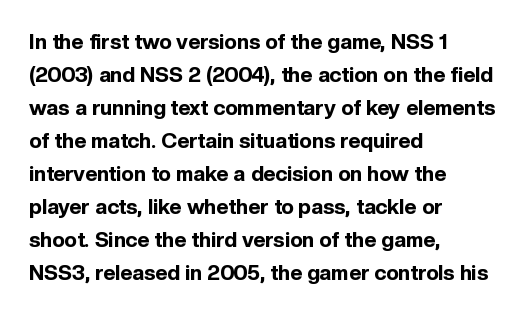
{"italic": "no", "bold": "yes", "underline": "no", "align": "left", "line_spacing": "normal", "line_spacing_ratio": 1.57, "letter_spacing": "normal", "letter_spacing_em": 0.0, "glyph_px": 21}
